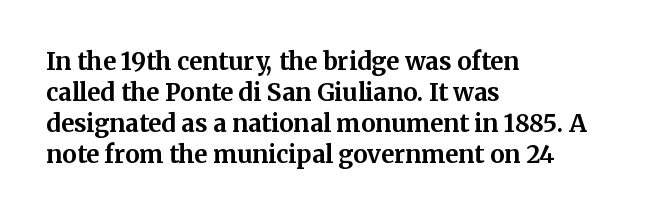
Q: Is the text bold? A: Yes.
Q: Is the text italic (slanted)? A: No, it is upright.
Q: Is the text underlined? A: No.
Q: How is the paragraph aligned? A: Left-aligned.
Q: Is the spacing between letters normal or unusually wide? A: Normal.
Q: Is the spacing between lines tight, normal or loose? A: Normal.
